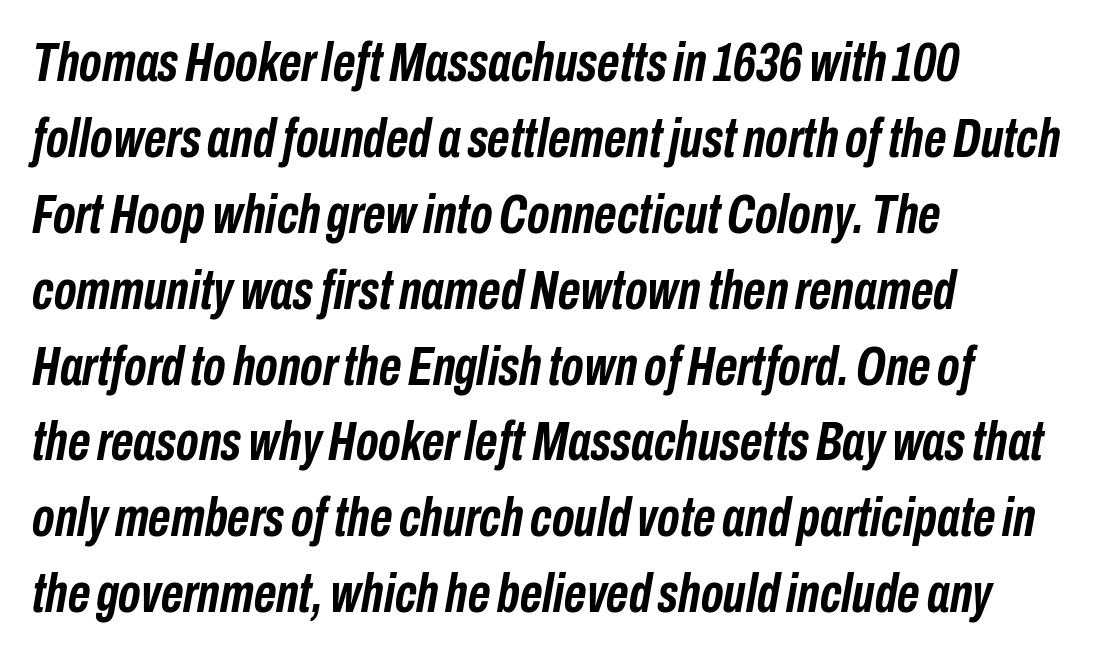
Q: Is the text bold? A: Yes.
Q: Is the text italic (slanted)? A: Yes, it leans right by about 10 degrees.
Q: Is the text underlined? A: No.
Q: How is the paragraph aligned? A: Left-aligned.
Q: Is the spacing between letters normal or unusually wide? A: Normal.
Q: Is the spacing between lines tight, normal or loose? A: Normal.
Q: Width (condensed, normal, or wide)? A: Condensed.
Q: Stroke contrast? A: Low.
Q: x-height? A: Medium.
Q: Monospaced? A: No.
